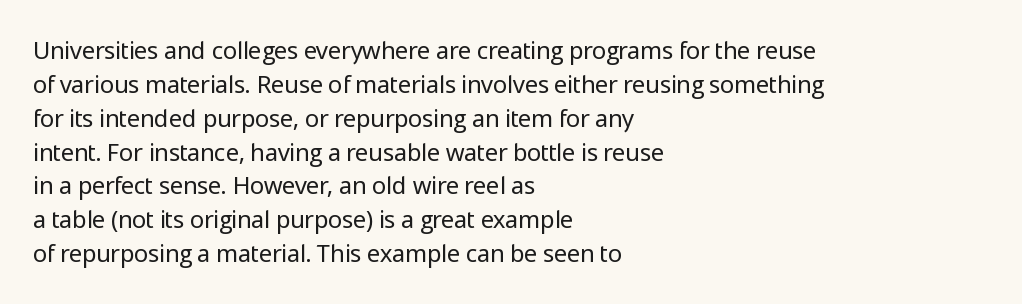
Q: Is the text bold? A: No.
Q: Is the text italic (slanted)? A: No, it is upright.
Q: Is the text underlined? A: No.
Q: How is the paragraph aligned? A: Left-aligned.
Q: Is the spacing between letters normal or unusually wide? A: Normal.
Q: Is the spacing between lines tight, normal or loose? A: Normal.
